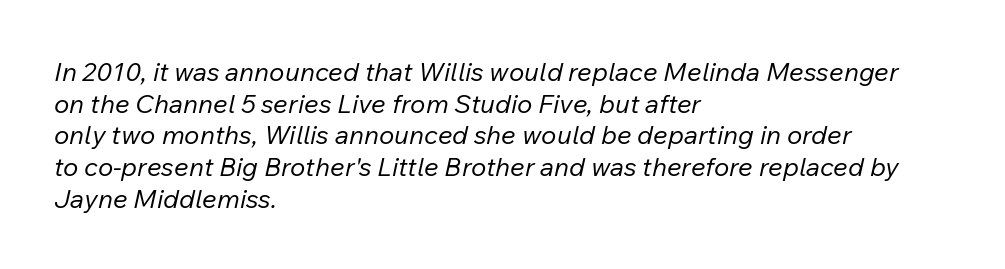
Q: Is the text bold? A: No.
Q: Is the text italic (slanted)? A: Yes, it leans right by about 12 degrees.
Q: Is the text underlined? A: No.
Q: How is the paragraph aligned? A: Left-aligned.
Q: Is the spacing between letters normal or unusually wide? A: Normal.
